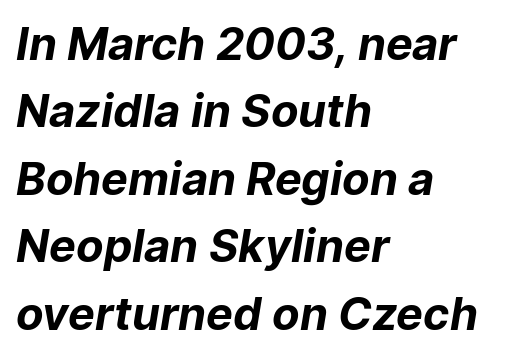
The image shows 45 px bold sans-serif type; set left-aligned, normal line spacing (1.5x), normal letter spacing, not underlined; low stroke contrast and a medium x-height.
